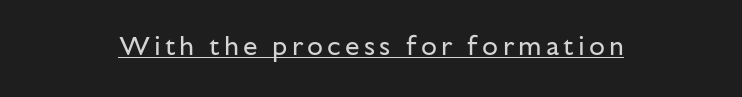
Q: Is the text bold? A: No.
Q: Is the text italic (slanted)? A: No, it is upright.
Q: Is the text underlined? A: Yes.
